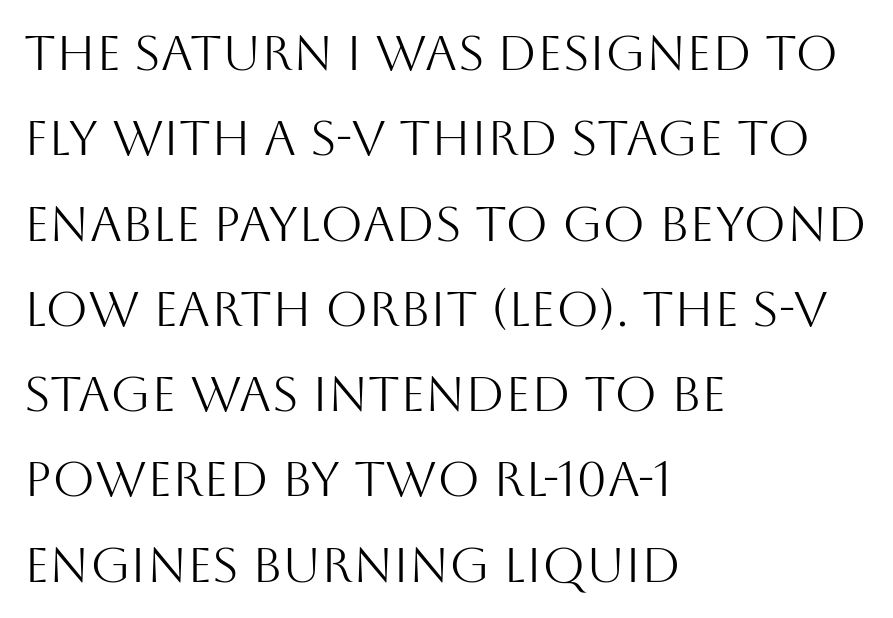
Q: Is the text bold? A: No.
Q: Is the text italic (slanted)? A: No, it is upright.
Q: Is the typeface a serif or a sans-serif typeface? A: Sans-serif.
Q: Is the text underlined? A: No.
Q: How is the paragraph aligned? A: Left-aligned.
Q: Is the spacing between letters normal or unusually wide? A: Normal.
Q: Width (condensed, normal, or wide)? A: Normal.
Q: Stroke contrast? A: Medium.
Q: x-height? A: Large.
Q: Monospaced? A: No.
